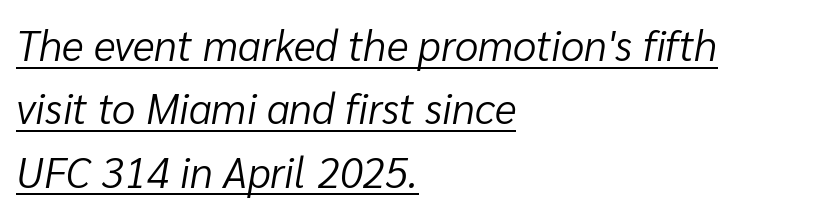
{"italic": "yes", "lean": "right", "slant_degrees": 10, "bold": "no", "weight": "light", "width": "normal", "stroke_contrast": "low", "x_height": "medium", "monospaced": "no", "underline": "yes", "align": "left", "line_spacing": "normal", "line_spacing_ratio": 1.51, "letter_spacing": "normal", "letter_spacing_em": 0.0, "glyph_px": 42}
